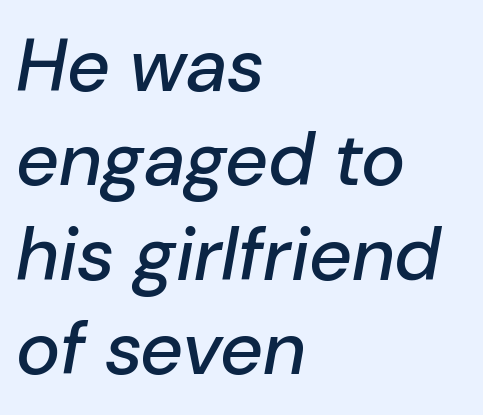
{"italic": "yes", "lean": "right", "slant_degrees": 10, "width": "normal", "stroke_contrast": "low", "x_height": "medium", "monospaced": "no", "underline": "no", "align": "left", "line_spacing": "normal", "line_spacing_ratio": 1.26, "letter_spacing": "normal", "letter_spacing_em": 0.0, "glyph_px": 75}
